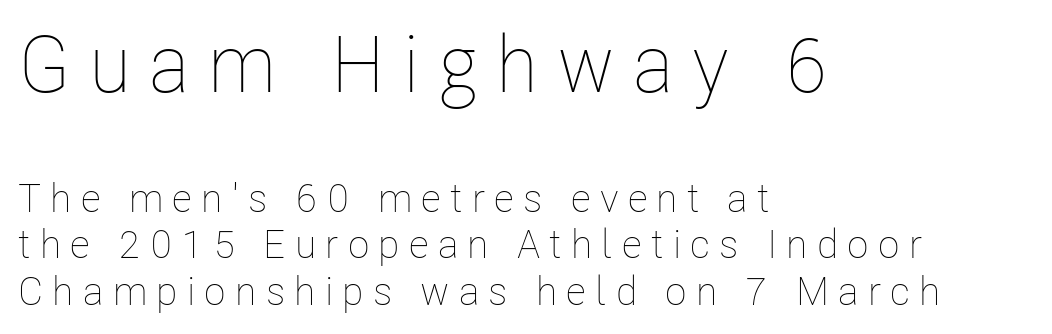
Q: Is the text bold? A: No.
Q: Is the text italic (slanted)? A: No, it is upright.
Q: Is the text underlined? A: No.
Q: How is the paragraph aligned? A: Left-aligned.
Q: Is the spacing between letters normal or unusually wide? A: Unusually wide.
Q: Which block of text is set in a larger size, the first (top) or the second (bottom)? A: The first (top) one.
Q: Width (condensed, normal, or wide)? A: Condensed.
Q: Stroke contrast? A: Low.
Q: x-height? A: Medium.
Q: Monospaced? A: No.
